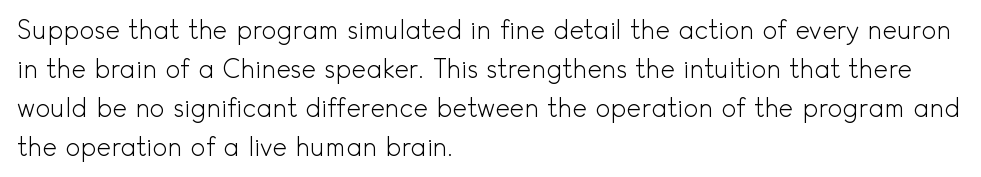
The space between consecutive lines is moderate. In terms of letterspacing, this is plain default setting. This rendering features lettering with no underline. Is the stroke heavy? The answer is a plain regular-or-lighter.
